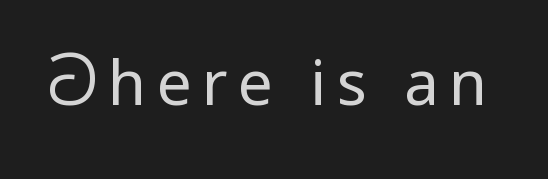
Looks like regular typesetting: each glyph gets only the width it needs. A sans-serif font was chosen for this passage. The zone under the glyphs is completely vacant. The lettering stays uniformly vertical, giving the passage a roman look. Stems here are at most as thick as an everyday book face.
